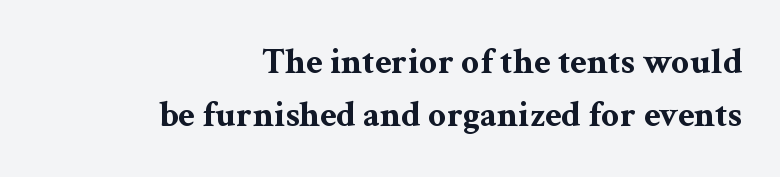
If you measured baseline to baseline, you'd find a middling distance. The passage shown is typed in a proportional face where columns would drift. Rendered with straight, roman letterforms. Weight: bold. The characters display serif detailing at their extremities. This rendering uses right alignment, leaving the left contour irregular.
